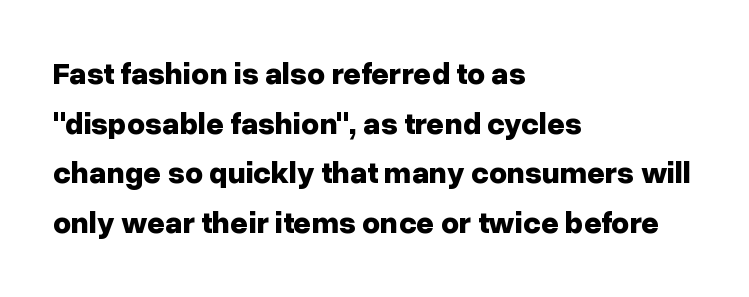
Q: Is the text bold? A: Yes.
Q: Is the text italic (slanted)? A: No, it is upright.
Q: Is the typeface a serif or a sans-serif typeface? A: Sans-serif.
Q: Is the text underlined? A: No.
Q: How is the paragraph aligned? A: Left-aligned.
Q: Is the spacing between letters normal or unusually wide? A: Normal.
Q: Is the spacing between lines tight, normal or loose? A: Normal.
Q: Width (condensed, normal, or wide)? A: Normal.
Q: Stroke contrast? A: Low.
Q: x-height? A: Medium.
Q: Monospaced? A: No.
